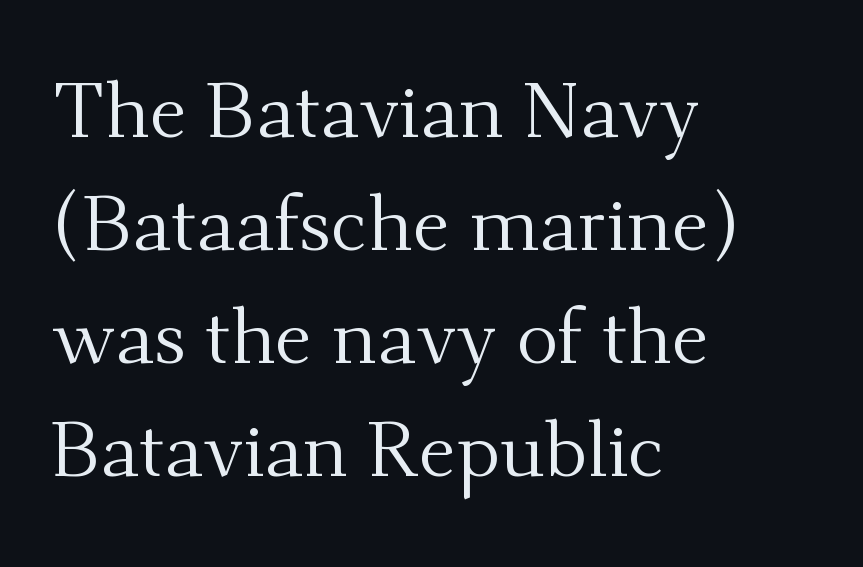
The image shows 78 px regular-weight serif type, upright; set left-aligned, normal line spacing (1.45x), normal letter spacing, not underlined; medium stroke contrast and a small x-height.
